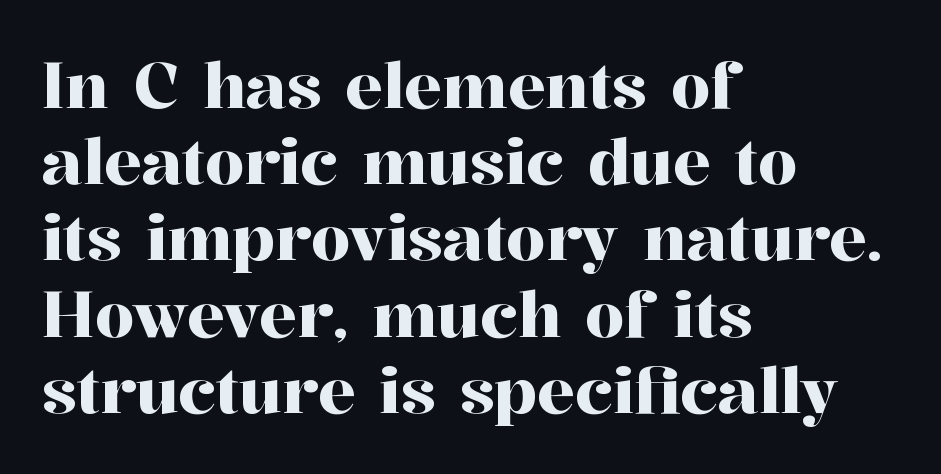
The image shows 63 px serif type, upright; set left-aligned, line spacing 1.21x, normal letter spacing, not underlined; high stroke contrast and a medium x-height.
